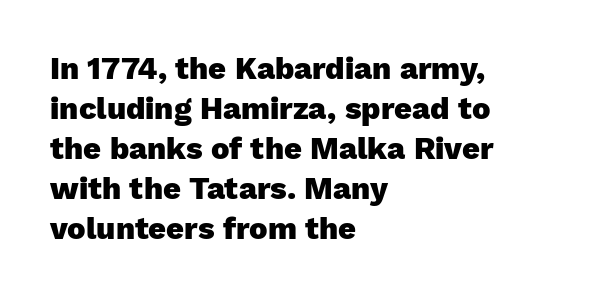
{"serif": "no", "italic": "no", "bold": "yes", "weight": "heavy", "width": "normal", "stroke_contrast": "low", "x_height": "medium", "monospaced": "no", "underline": "no", "align": "left", "line_spacing": "normal", "line_spacing_ratio": 1.29, "letter_spacing": "normal", "letter_spacing_em": 0.0, "glyph_px": 31}
